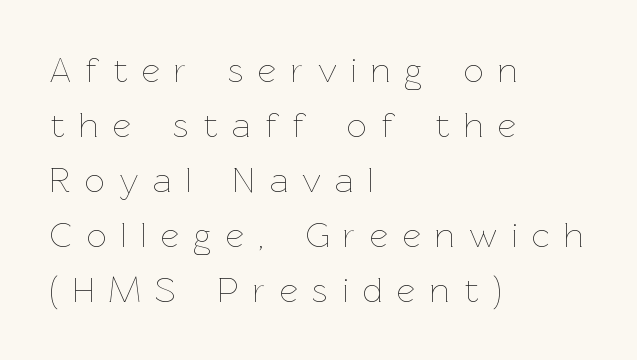
{"italic": "no", "bold": "no", "weight": "thin", "width": "normal", "stroke_contrast": "low", "x_height": "medium", "monospaced": "no", "underline": "no", "align": "left", "line_spacing": "normal", "line_spacing_ratio": 1.57, "letter_spacing": "wide", "letter_spacing_em": 0.42, "glyph_px": 35}
